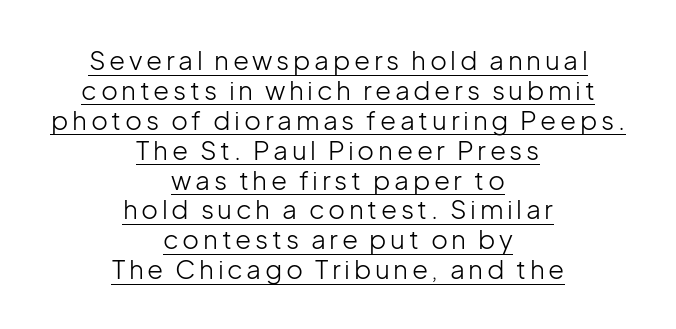
Q: Is the text bold? A: No.
Q: Is the text italic (slanted)? A: No, it is upright.
Q: Is the text underlined? A: Yes.
Q: How is the paragraph aligned? A: Centered.
Q: Is the spacing between lines tight, normal or loose? A: Tight.
